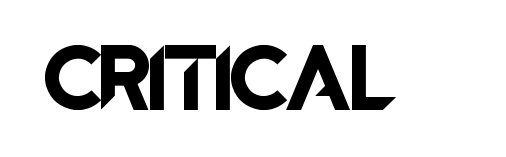
The tracking reads as untouched default to a designer's eye. Here the designer chose a conventional face with non-uniform glyph widths. Serifs: no, the terminals of the letterforms are clean. Unlike italic type, these characters show no tilt at all. The foot of each line stays bare and open.
